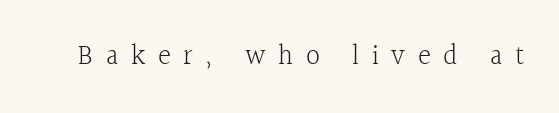
The image shows 28 px light serif type, upright; set unusually wide letter spacing (+0.45 em), not underlined; a medium x-height.
